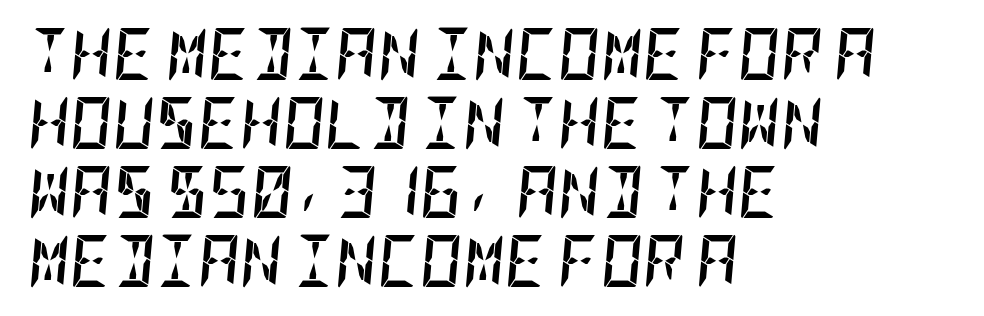
The image shows 52 px semibold, condensed type, italic (leaning right); set left-aligned, normal line spacing (1.33x), normal letter spacing, not underlined; low stroke contrast and a large x-height.
